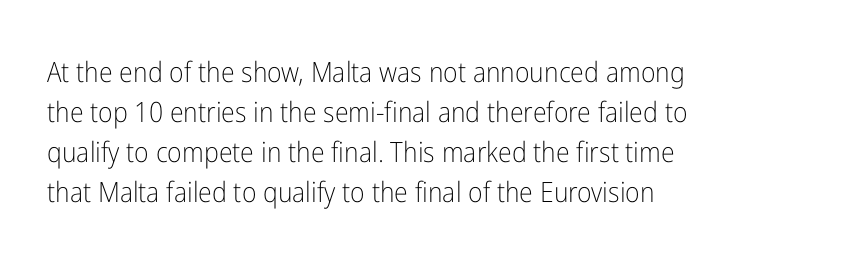
Q: Is the text bold? A: No.
Q: Is the text italic (slanted)? A: No, it is upright.
Q: Is the typeface a serif or a sans-serif typeface? A: Sans-serif.
Q: Is the text underlined? A: No.
Q: How is the paragraph aligned? A: Left-aligned.
Q: Is the spacing between letters normal or unusually wide? A: Normal.
Q: Is the spacing between lines tight, normal or loose? A: Normal.
Q: Width (condensed, normal, or wide)? A: Condensed.
Q: Stroke contrast? A: Low.
Q: x-height? A: Medium.
Q: Monospaced? A: No.
